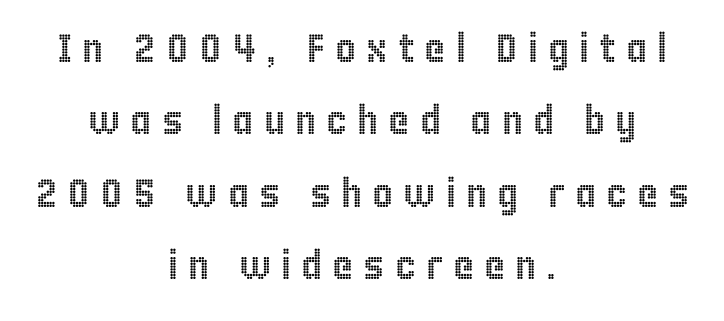
{"italic": "no", "width": "condensed", "x_height": "large", "monospaced": "no", "underline": "no", "align": "center", "line_spacing_ratio": 1.81, "letter_spacing": "wide", "letter_spacing_em": 0.25, "glyph_px": 40}
